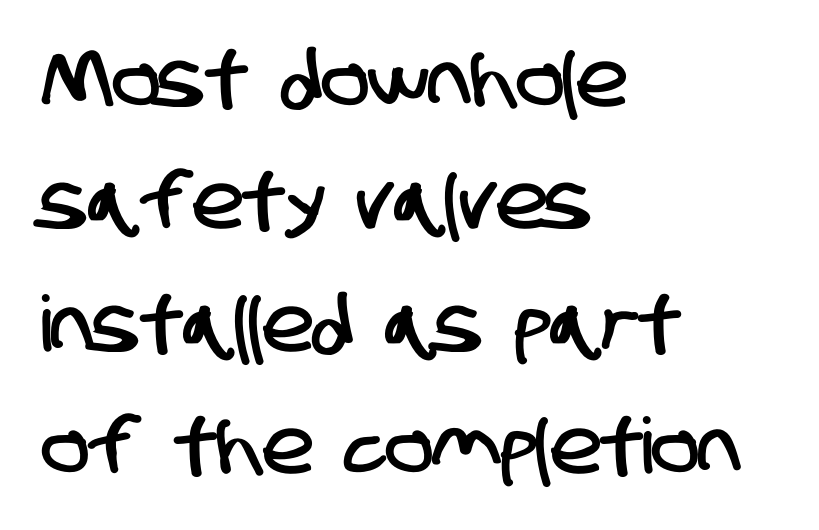
The image shows 77 px condensed sans-serif type; set left-aligned, normal line spacing (1.59x), normal letter spacing, not underlined; low stroke contrast and a large x-height.
